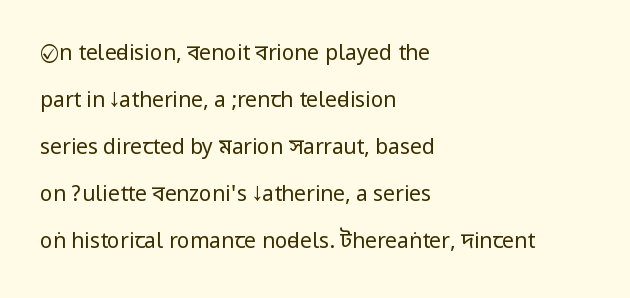
The tracking reads as untouched default to a designer's eye. The lines are spread far apart with generous leading. Stems here are at most as thick as an everyday book face. The ragged edge is on the right, which tells us the setting is flush left.
